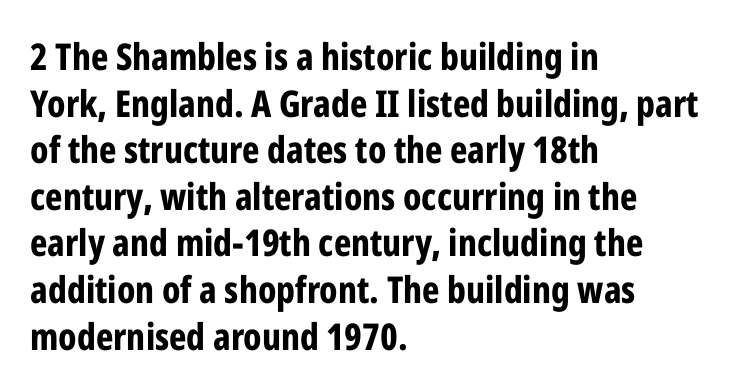
Q: Is the text bold? A: Yes.
Q: Is the text italic (slanted)? A: No, it is upright.
Q: Is the typeface a serif or a sans-serif typeface? A: Sans-serif.
Q: Is the text underlined? A: No.
Q: How is the paragraph aligned? A: Left-aligned.
Q: Is the spacing between letters normal or unusually wide? A: Normal.
Q: Is the spacing between lines tight, normal or loose? A: Normal.
Q: Width (condensed, normal, or wide)? A: Condensed.
Q: Stroke contrast? A: Low.
Q: x-height? A: Medium.
Q: Monospaced? A: No.
